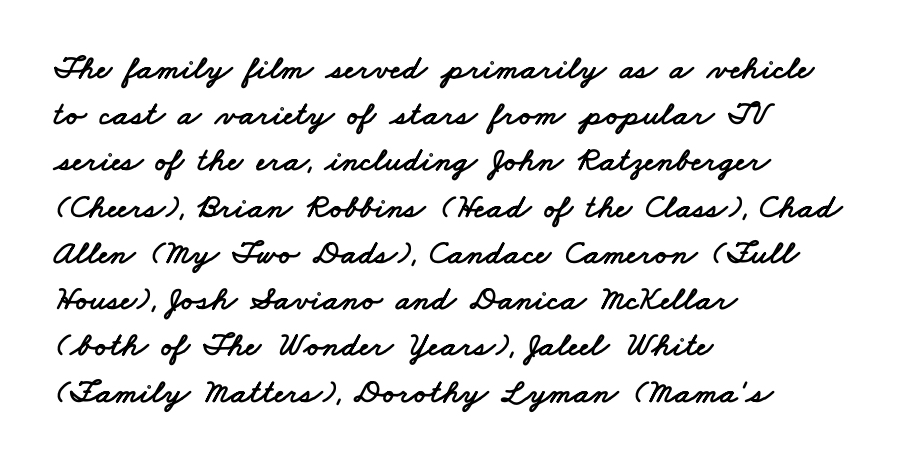
{"serif": "no", "width": "wide", "stroke_contrast": "low", "x_height": "small", "monospaced": "no", "underline": "no", "align": "left", "line_spacing": "normal", "line_spacing_ratio": 1.36, "letter_spacing": "normal", "letter_spacing_em": 0.0, "glyph_px": 34}
